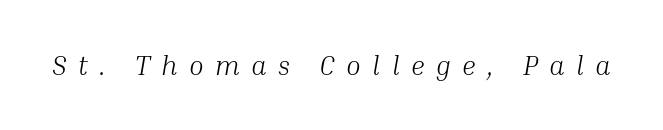
The image shows 27 px text type, italic (leaning right); set unusually wide letter spacing (+0.42 em), not underlined.
